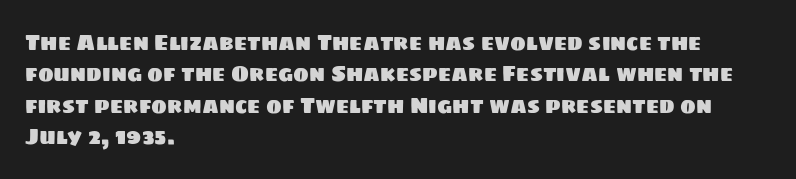
These lines keep a tight, regular rhythm from letter to letter. The rendering anchors every line to the left-hand side. Leading: standard. Clear beneath every line of the passage.
